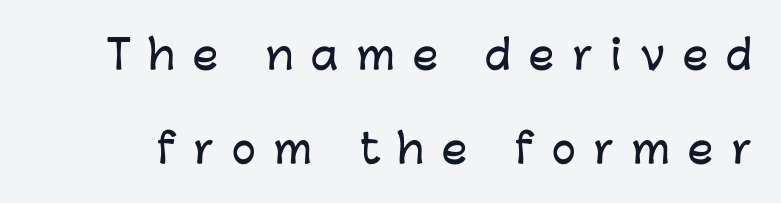
{"serif": "no", "italic": "no", "width": "normal", "stroke_contrast": "low", "x_height": "medium", "monospaced": "no", "underline": "no", "line_spacing": "loose", "line_spacing_ratio": 2.36, "letter_spacing": "wide", "letter_spacing_em": 0.46, "glyph_px": 40}
